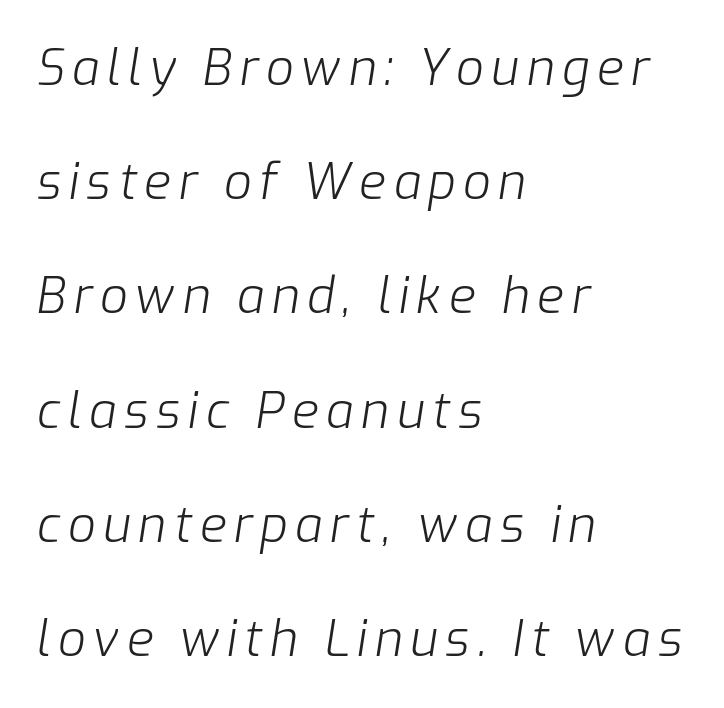
Compared with a typical body face, this is equally light or lighter still. Line starts are locked; line ends wander. The rendering uses a large line-height, opening up the rows. There's an unmistakable incline to the writing here. Glance below the letters and you will spot only blank space.
